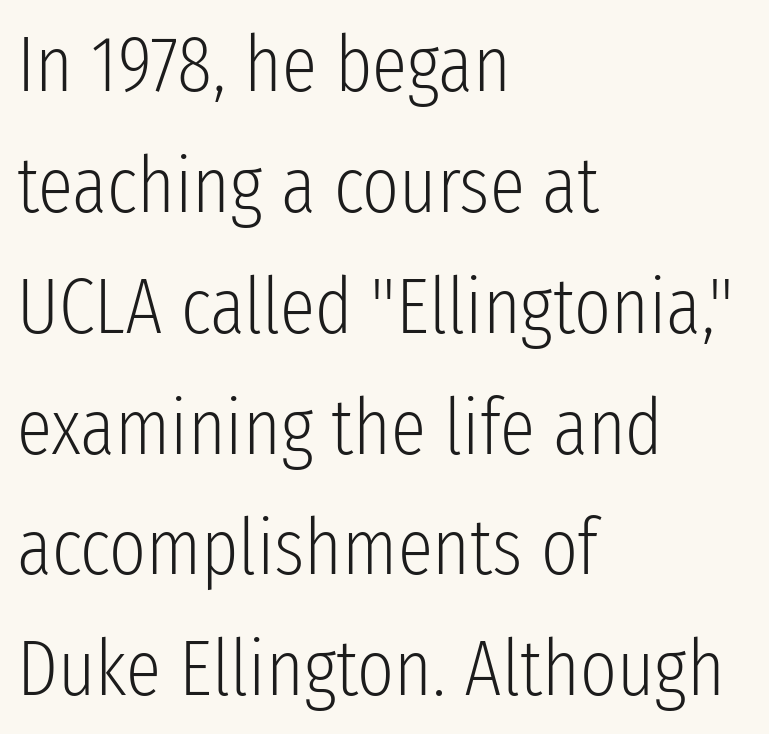
{"serif": "no", "italic": "no", "bold": "no", "weight": "light", "width": "condensed", "stroke_contrast": "low", "x_height": "medium", "monospaced": "no", "underline": "no", "align": "left", "line_spacing": "normal", "line_spacing_ratio": 1.53, "letter_spacing": "normal", "letter_spacing_em": 0.0, "glyph_px": 79}
